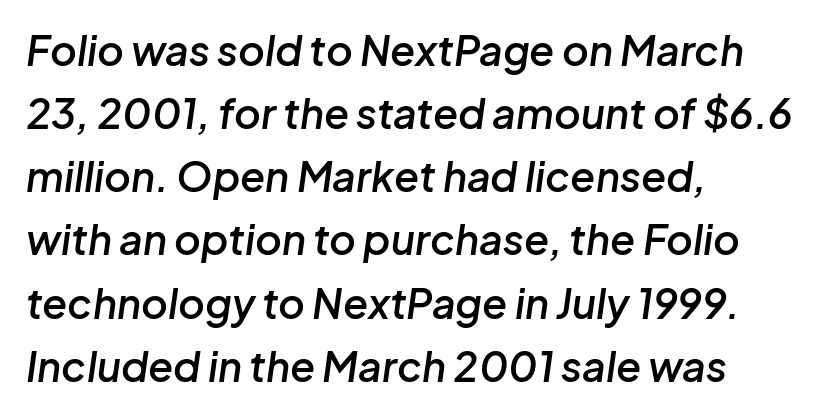
{"italic": "yes", "lean": "right", "slant_degrees": 8, "bold": "semi", "weight": "semibold", "width": "normal", "stroke_contrast": "low", "x_height": "medium", "monospaced": "no", "underline": "no", "align": "left", "line_spacing": "normal", "line_spacing_ratio": 1.54, "letter_spacing": "normal", "letter_spacing_em": 0.0, "glyph_px": 41}
